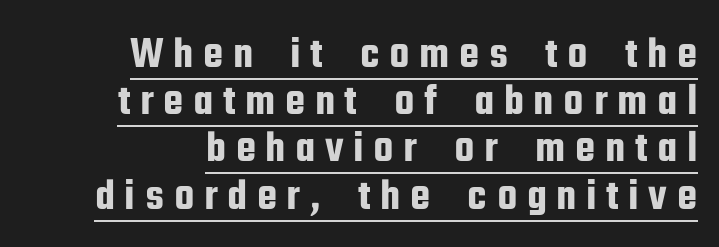
{"serif": "no", "italic": "no", "width": "condensed", "stroke_contrast": "low", "x_height": "medium", "monospaced": "no", "underline": "yes", "align": "right", "line_spacing": "tight", "line_spacing_ratio": 1.05, "letter_spacing": "wide", "letter_spacing_em": 0.21, "glyph_px": 45}
